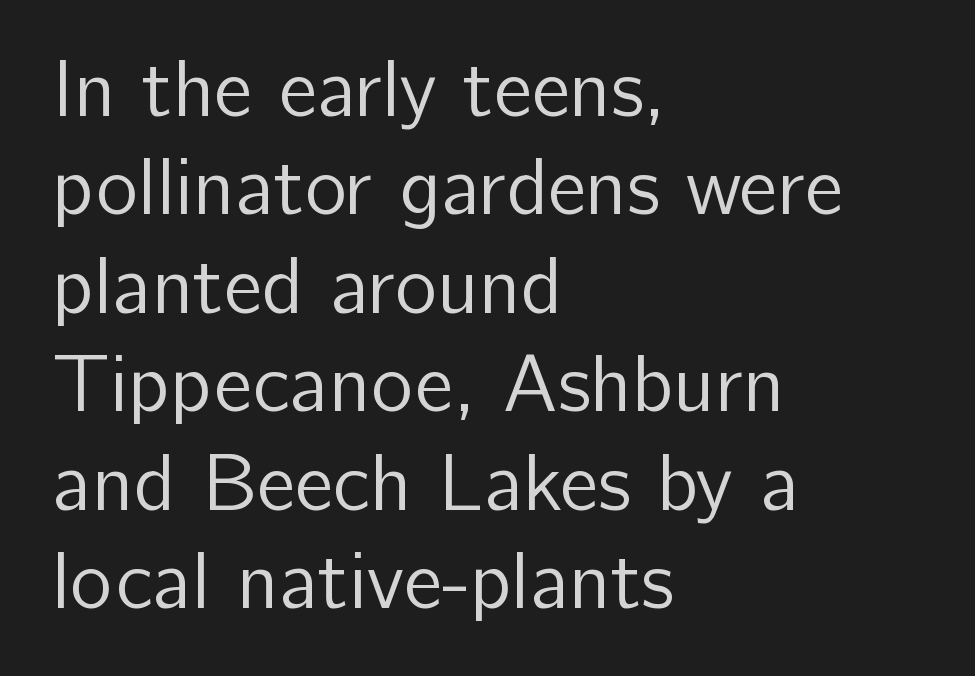
Q: Is the text bold? A: No.
Q: Is the text italic (slanted)? A: No, it is upright.
Q: Is the typeface a serif or a sans-serif typeface? A: Sans-serif.
Q: Is the text underlined? A: No.
Q: How is the paragraph aligned? A: Left-aligned.
Q: Is the spacing between letters normal or unusually wide? A: Normal.
Q: Width (condensed, normal, or wide)? A: Normal.
Q: Stroke contrast? A: Low.
Q: x-height? A: Medium.
Q: Monospaced? A: No.
